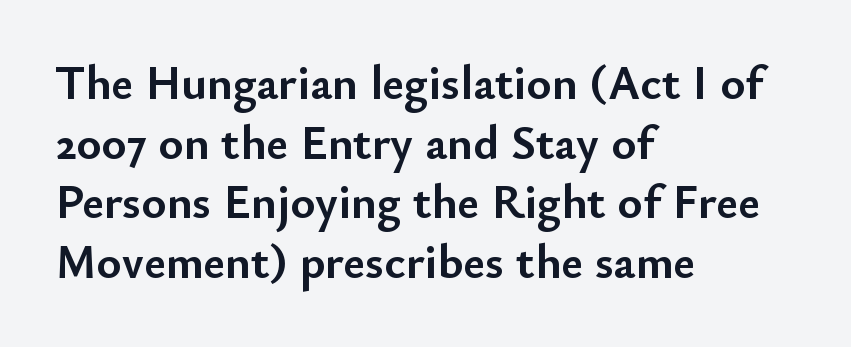
Strokes here are thick enough to call this a true bold. These lines are rendered in a variable-pitch font. You can tell from the bare stems that sans-serif type was used. You can tell it's not italic because the verticals are truly vertical.
